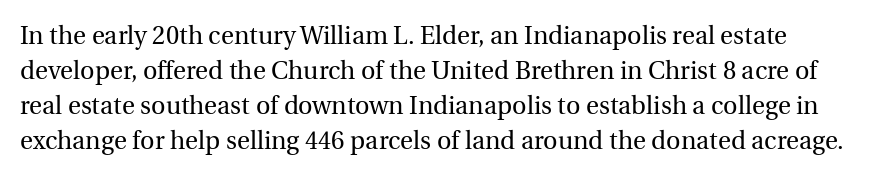
Q: Is the text bold? A: No.
Q: Is the text italic (slanted)? A: No, it is upright.
Q: Is the text underlined? A: No.
Q: How is the paragraph aligned? A: Left-aligned.
Q: Is the spacing between letters normal or unusually wide? A: Normal.
Q: Is the spacing between lines tight, normal or loose? A: Normal.
